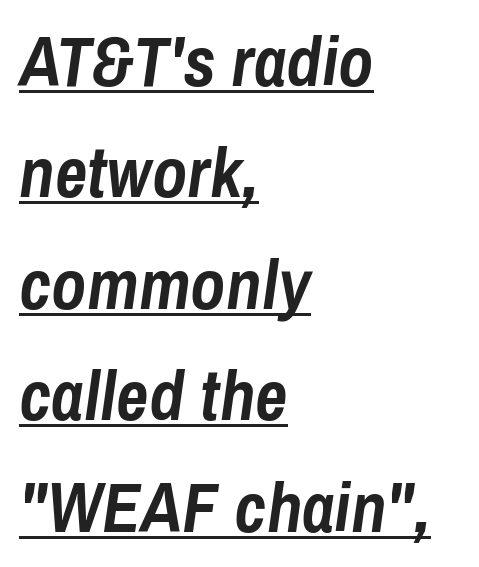
{"italic": "yes", "lean": "right", "slant_degrees": 8, "bold": "yes", "weight": "semibold", "width": "condensed", "stroke_contrast": "low", "x_height": "medium", "monospaced": "no", "underline": "yes", "align": "left", "line_spacing": "normal", "line_spacing_ratio": 1.57, "letter_spacing": "normal", "letter_spacing_em": 0.0, "glyph_px": 71}
